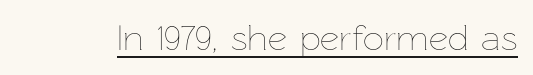
The image shows 37 px thin type, upright; set normal letter spacing, underlined; low stroke contrast and a medium x-height.
